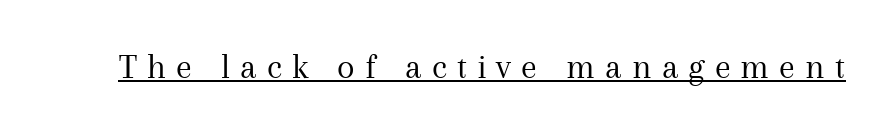
A typesetter would call this proportional, since set widths differ per character. Observe the serifs anchoring each vertical stroke in this sample. Characters follow at a spacing far wider than the type designer built in. Emphasis is given by a line drawn under the lettering.
